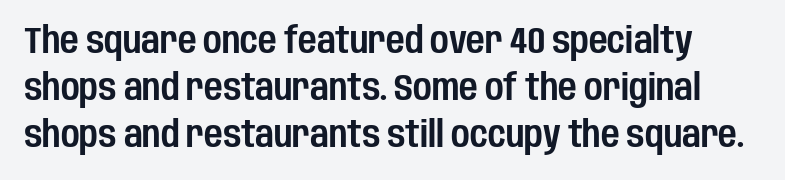
{"serif": "no", "italic": "no", "width": "condensed", "stroke_contrast": "low", "x_height": "large", "monospaced": "no", "underline": "no", "line_spacing": "normal", "line_spacing_ratio": 1.3, "letter_spacing": "normal", "letter_spacing_em": 0.0, "glyph_px": 36}
